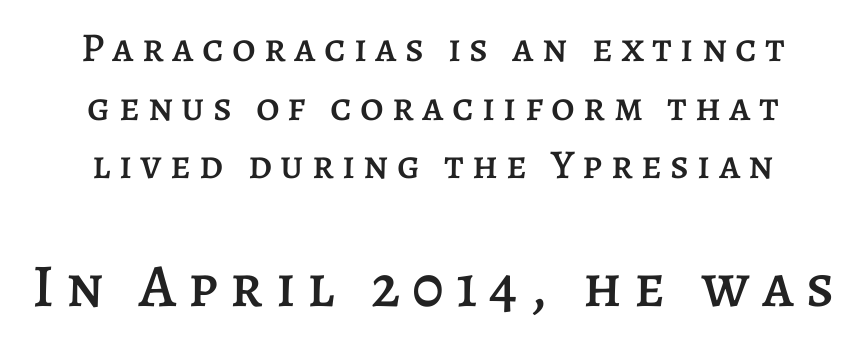
The image shows 61 px text type, upright; set centered, normal line spacing (1.43x), unusually wide letter spacing (+0.2 em), not underlined; the second (bottom) block is 1.49x larger; low stroke contrast and a large x-height.
